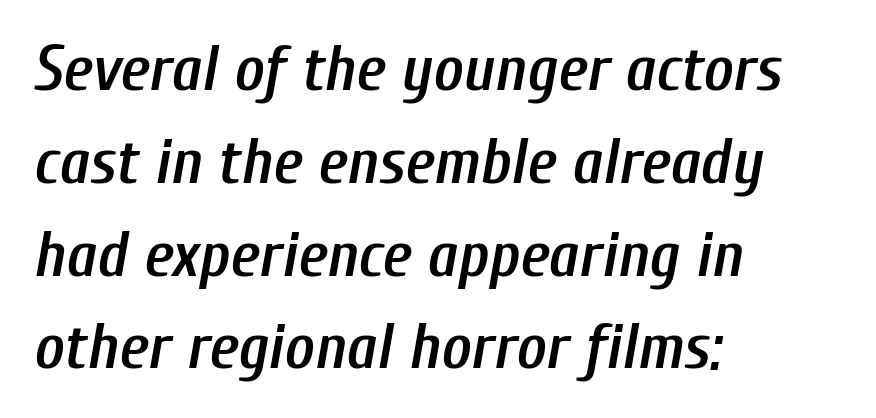
The image shows 64 px semibold, condensed type, italic (leaning right); set left-aligned, normal line spacing (1.45x), normal letter spacing, not underlined; low stroke contrast and a medium x-height.
